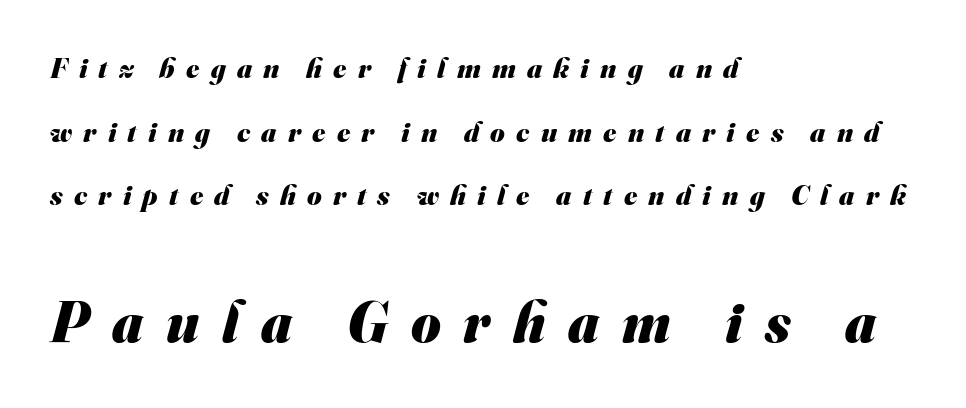
{"serif": "no", "bold": "yes", "weight": "heavy", "width": "normal", "stroke_contrast": "medium", "x_height": "small", "monospaced": "no", "underline": "no", "align": "left", "line_spacing": "loose", "line_spacing_ratio": 2.27, "letter_spacing": "wide", "letter_spacing_em": 0.4, "larger_block": "second", "size_ratio": 2.04, "glyph_px": 57}
